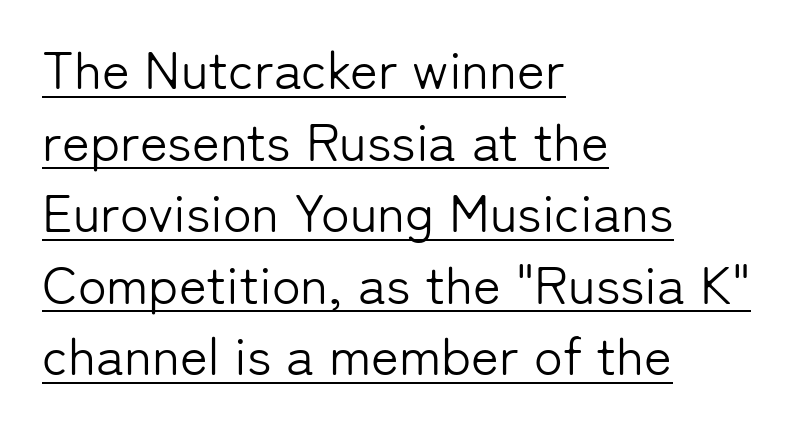
The image shows 53 px light sans-serif type, upright; set left-aligned, normal line spacing (1.35x), normal letter spacing, underlined; low stroke contrast and a medium x-height.
